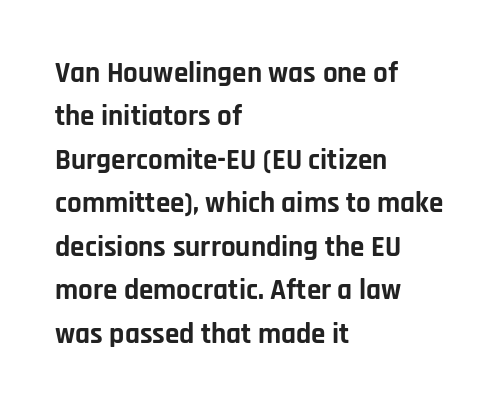
{"serif": "no", "italic": "no", "bold": "yes", "weight": "bold", "width": "normal", "stroke_contrast": "low", "x_height": "large", "monospaced": "no", "underline": "no", "align": "left", "line_spacing": "normal", "line_spacing_ratio": 1.5, "letter_spacing": "normal", "letter_spacing_em": 0.0, "glyph_px": 29}
